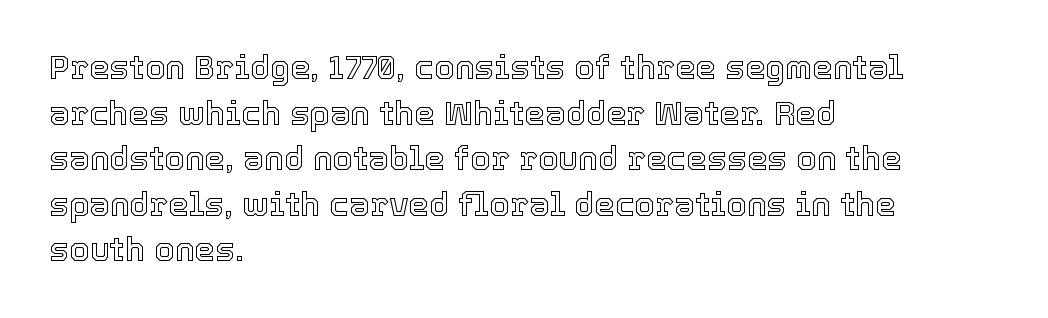
The image shows 33 px text type, upright; set left-aligned, normal line spacing (1.38x), normal letter spacing, not underlined; a medium x-height.
